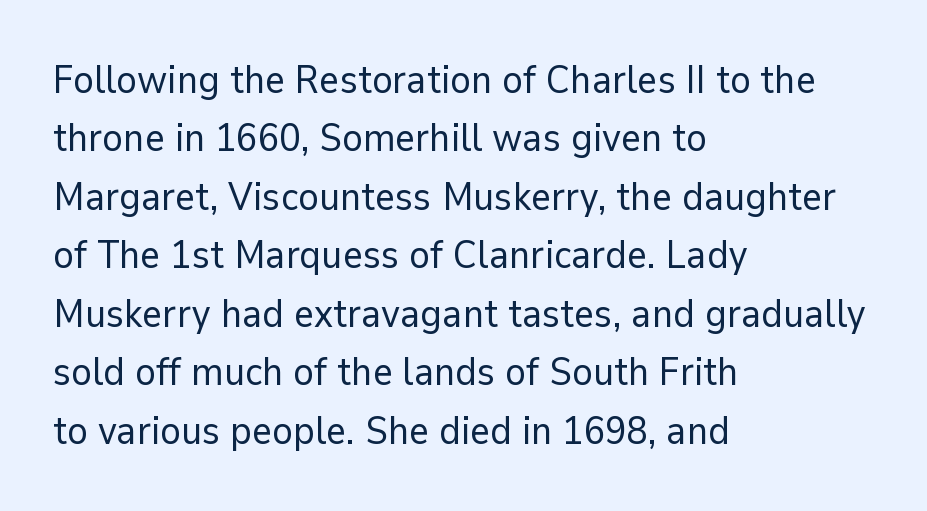
{"serif": "no", "italic": "no", "bold": "no", "weight": "regular", "width": "normal", "stroke_contrast": "low", "x_height": "medium", "monospaced": "no", "underline": "no", "align": "left", "line_spacing": "normal", "line_spacing_ratio": 1.5, "letter_spacing": "normal", "letter_spacing_em": 0.0, "glyph_px": 39}
